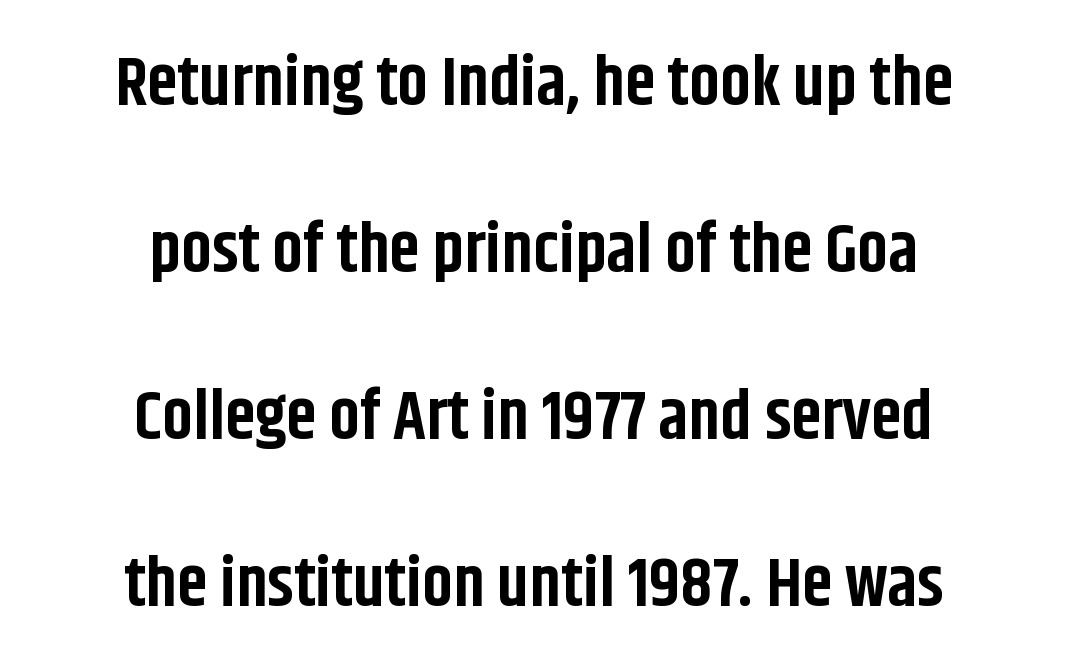
The glyphs have the mass of a bold cut. Reading down the block, each line starts at a different indent, mirrored at its end. Decoration check: the copy has no underline. Note the varied advance widths — an 'i' is clearly narrower than an 'm'. These lines are composed in type without serifs.
